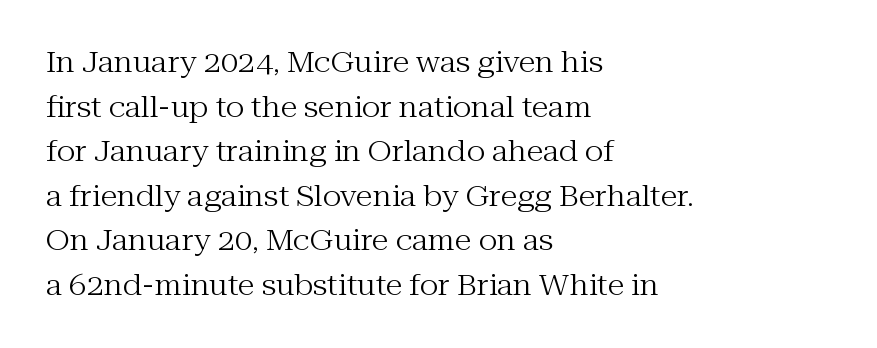
This sample uses an upright cut, with every glyph sitting square on the baseline. Spacing between characters is what you'd get straight out of the box. Note: serifs present on the glyphs. Each letter keeps its own natural width here, so spacing adapts to shape. The line-height multiplier appears to be the usual default. Words float on clear page, feet unadorned.
